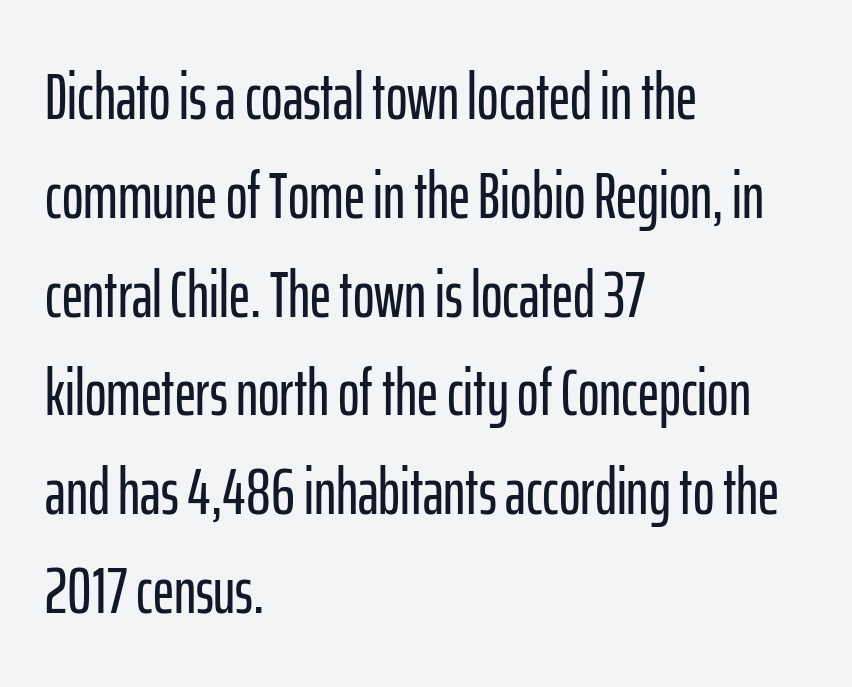
A typesetter would call this proportional, since set widths differ per character. Font category for this specimen: sans-serif. This sample keeps an unexceptional amount of space between lines. The typography opts for an upright posture over an oblique one. The baseline area is clear.
